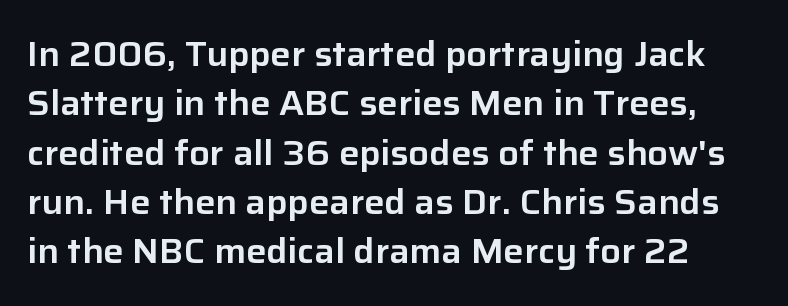
Q: Is the text italic (slanted)? A: No, it is upright.
Q: Is the typeface a serif or a sans-serif typeface? A: Sans-serif.
Q: Is the text underlined? A: No.
Q: Is the spacing between letters normal or unusually wide? A: Normal.
Q: Is the spacing between lines tight, normal or loose? A: Normal.
Q: Width (condensed, normal, or wide)? A: Normal.
Q: Stroke contrast? A: Low.
Q: x-height? A: Medium.
Q: Monospaced? A: No.
